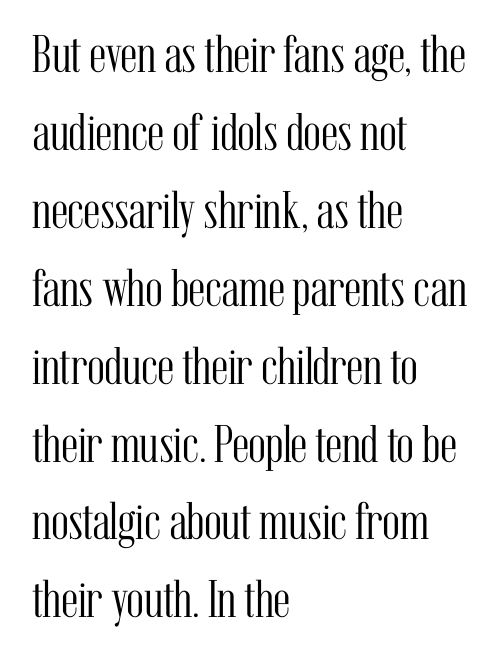
{"serif": "yes", "italic": "no", "bold": "no", "weight": "light", "width": "condensed", "stroke_contrast": "medium", "x_height": "medium", "monospaced": "no", "underline": "no", "align": "left", "line_spacing": "normal", "line_spacing_ratio": 1.47, "letter_spacing": "normal", "letter_spacing_em": 0.0, "glyph_px": 53}
